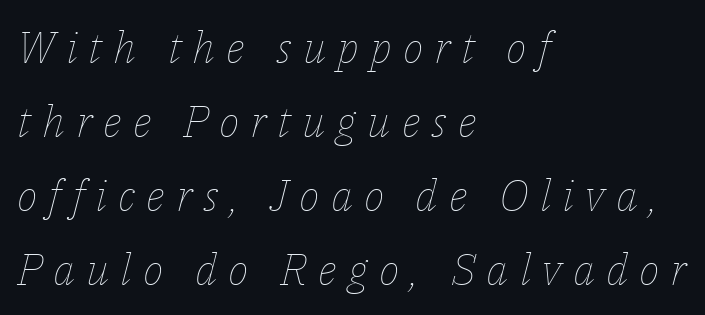
{"italic": "yes", "lean": "right", "slant_degrees": 14, "bold": "no", "weight": "thin", "width": "normal", "stroke_contrast": "low", "x_height": "medium", "monospaced": "no", "underline": "no", "align": "left", "line_spacing": "normal", "line_spacing_ratio": 1.68, "letter_spacing": "wide", "letter_spacing_em": 0.25, "glyph_px": 44}
